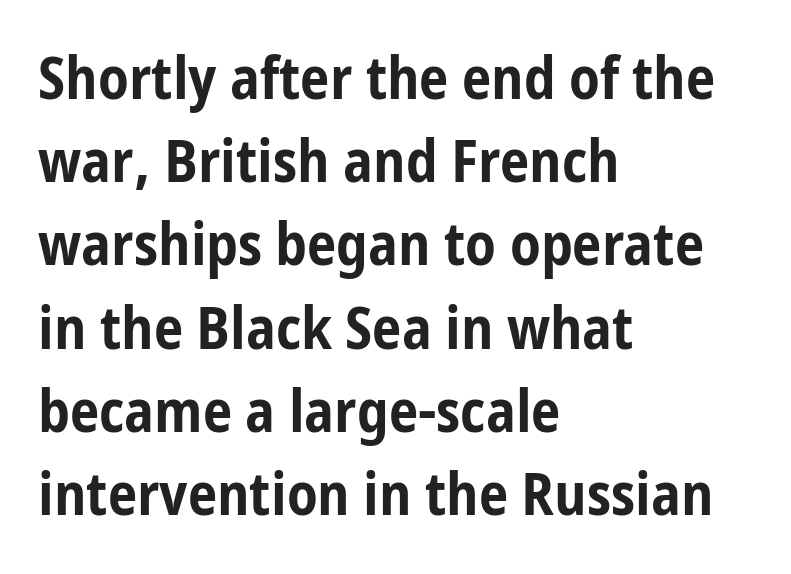
{"serif": "no", "italic": "no", "bold": "yes", "weight": "bold", "width": "condensed", "stroke_contrast": "low", "x_height": "medium", "monospaced": "no", "underline": "no", "align": "left", "line_spacing": "normal", "line_spacing_ratio": 1.41, "letter_spacing": "normal", "letter_spacing_em": 0.0, "glyph_px": 59}
